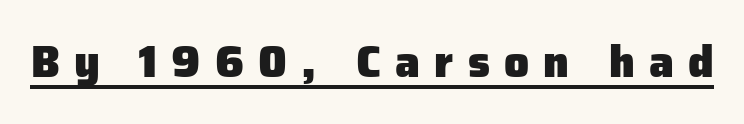
A typesetter would call this heavily tracked-out type. The glyphs in this specimen are sans serif. On the weight axis this lands at bold, roughly 700. No italicization has been applied; the sample stays upright.
